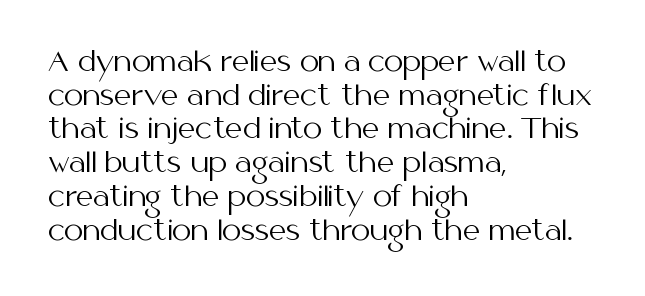
Whoever set this chose a conventional vertical rhythm. Each stroke keeps to a modest, everyday thickness or less. Is there any slant? The stems are plumb. Any mark beneath the type? The region is blank. Horizontal alignment here is leftward, the default for most running prose.
